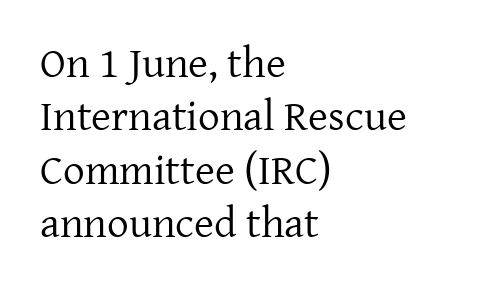
The rendering uses natural spacing where letterforms have individual widths. Vertical strokes here are truly vertical. Unmarked baselines from the first word to the last. Is this a heavy cut? Hardly; it is regular or lighter. Check where the strokes stop: tiny serifs finish them off. Standard letterfit; no display-style spreading of the glyphs.
